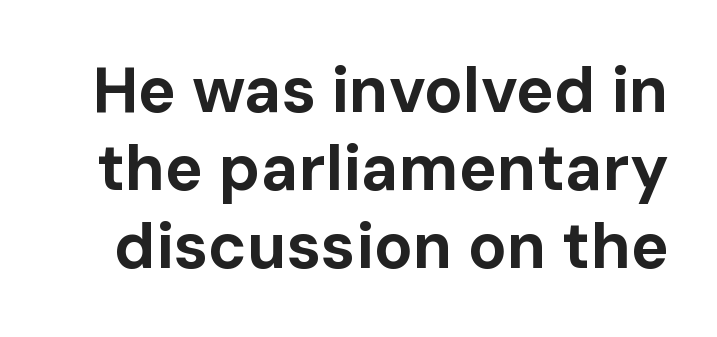
{"serif": "no", "italic": "no", "bold": "yes", "weight": "bold", "width": "normal", "stroke_contrast": "low", "x_height": "medium", "monospaced": "no", "underline": "no", "line_spacing_ratio": 1.22, "letter_spacing": "normal", "letter_spacing_em": 0.0, "glyph_px": 64}
